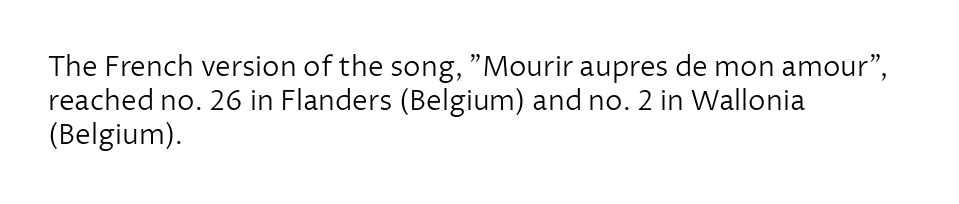
{"serif": "no", "italic": "no", "bold": "no", "weight": "light", "width": "normal", "stroke_contrast": "low", "x_height": "medium", "monospaced": "no", "underline": "no", "align": "left", "line_spacing_ratio": 1.22, "letter_spacing": "normal", "letter_spacing_em": 0.0, "glyph_px": 28}
